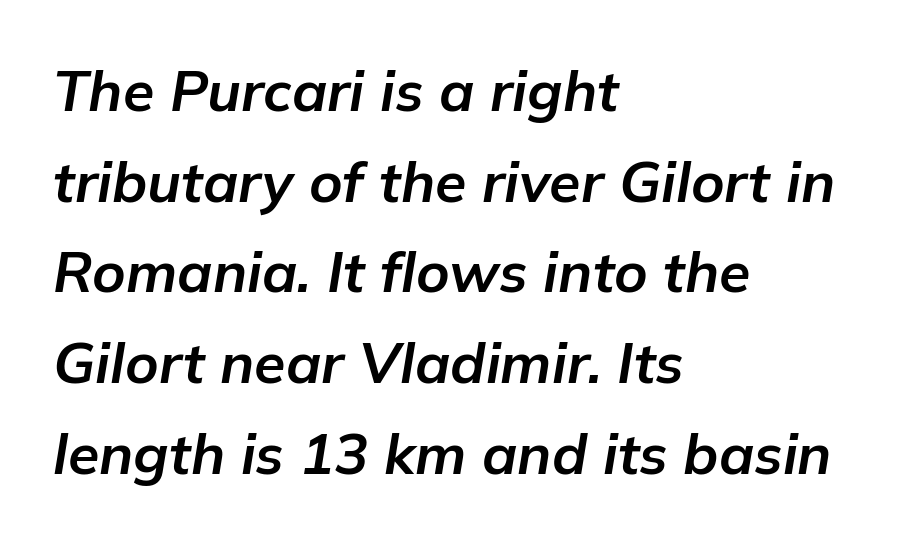
The image shows 57 px bold type, italic (leaning right); set left-aligned, normal line spacing (1.59x), normal letter spacing, not underlined; low stroke contrast and a medium x-height.
